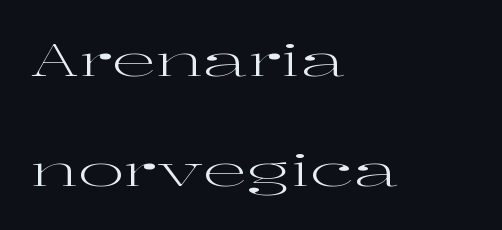
Spacing verdict: proportional, widths tailored to each character. The compositor pushed each line to the left boundary. If you drew a line through each stem, it would be perfectly vertical. Honestly, there is no underline to notice here at all.
